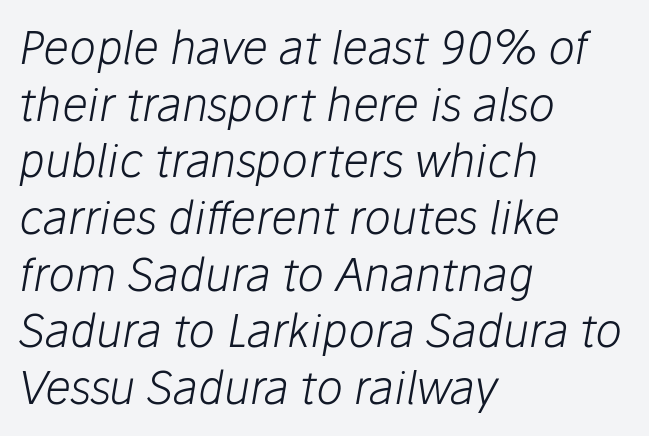
Italic? Definitely — the glyphs are oblique. The rendering keeps characters at their native spacing. Plain, unruled lines of type. Nothing heavy about these letters — not bold at all. The passage shown is typed in a proportional face where columns would drift.
